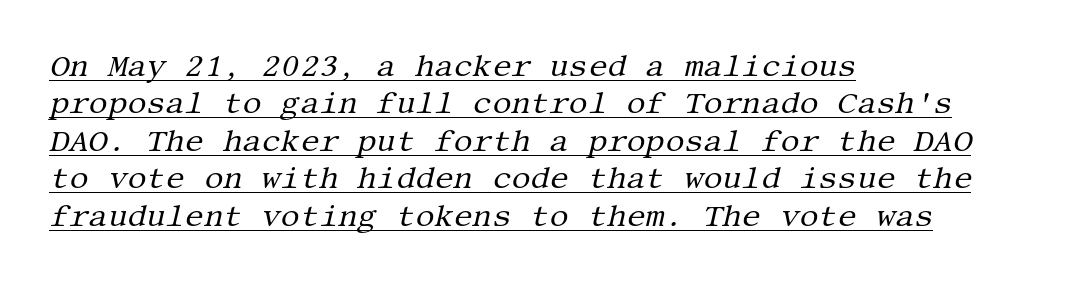
The image shows 30 px regular-weight serif type, italic (leaning right); set left-aligned, normal line spacing (1.25x), normal letter spacing, underlined; medium stroke contrast and a large x-height.
